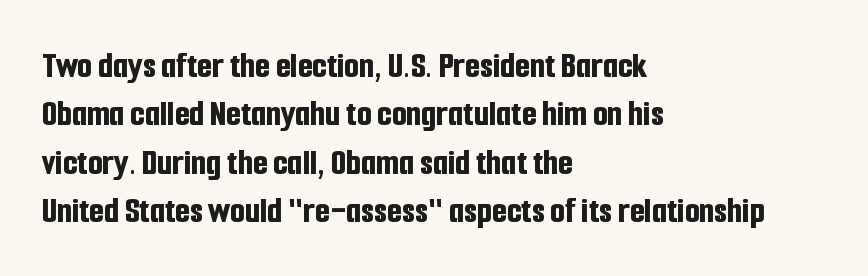
The image shows 38 px bold, condensed sans-serif type, upright; set left-aligned, normal line spacing (1.27x), normal letter spacing, not underlined; low stroke contrast and a medium x-height.
